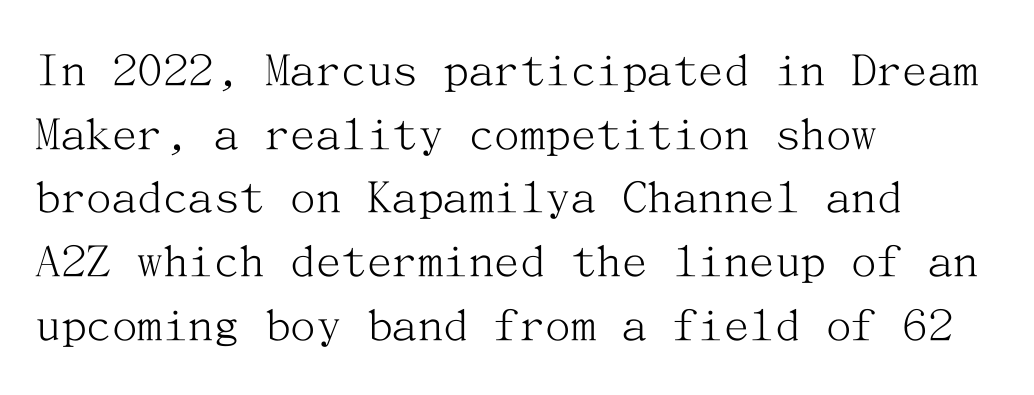
Q: Is the text bold? A: No.
Q: Is the text italic (slanted)? A: No, it is upright.
Q: Is the typeface a serif or a sans-serif typeface? A: Serif.
Q: Is the text underlined? A: No.
Q: How is the paragraph aligned? A: Left-aligned.
Q: Is the spacing between letters normal or unusually wide? A: Normal.
Q: Is the spacing between lines tight, normal or loose? A: Normal.
Q: Width (condensed, normal, or wide)? A: Normal.
Q: Stroke contrast? A: Medium.
Q: x-height? A: Medium.
